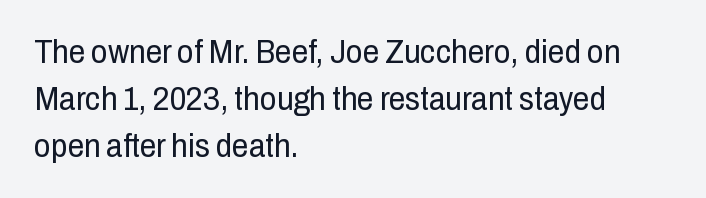
The tracking reads as untouched default to a designer's eye. The type family on display is of the sans-serif kind. This is the regular roman posture of the typeface. The passage shown is not underscored anywhere.
